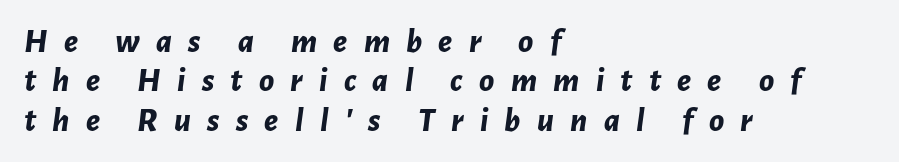
Q: Is the text bold? A: Yes.
Q: Is the text italic (slanted)? A: Yes, it leans right by about 7 degrees.
Q: Is the text underlined? A: No.
Q: How is the paragraph aligned? A: Left-aligned.
Q: Is the spacing between letters normal or unusually wide? A: Unusually wide.
Q: Width (condensed, normal, or wide)? A: Normal.
Q: Stroke contrast? A: Low.
Q: x-height? A: Medium.
Q: Monospaced? A: No.
